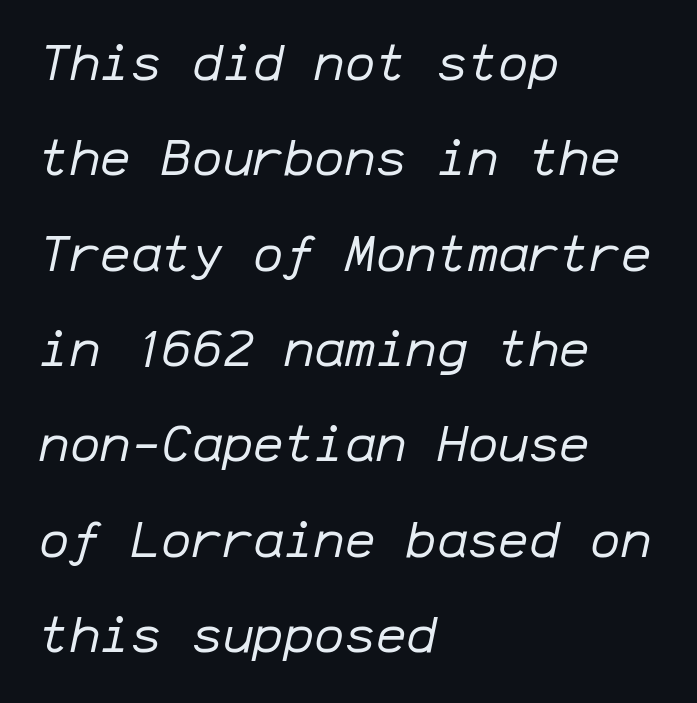
{"italic": "yes", "lean": "right", "slant_degrees": 12, "bold": "no", "weight": "regular", "width": "normal", "stroke_contrast": "low", "x_height": "medium", "monospaced": "yes", "underline": "no", "align": "left", "line_spacing_ratio": 1.87, "letter_spacing": "normal", "letter_spacing_em": 0.0, "glyph_px": 51}
